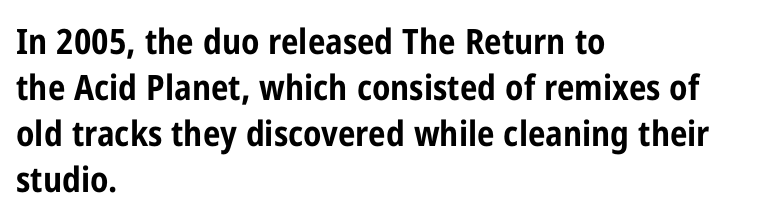
The image shows 35 px bold, condensed sans-serif type, upright; set left-aligned, normal line spacing (1.31x), normal letter spacing, not underlined; low stroke contrast and a medium x-height.
